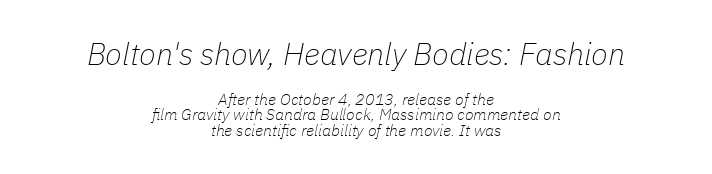
The face used here is proportionally spaced, like ordinary book or web type. Nothing unusual about the tracking: characters are spaced as the font intends. Typeset on center — no edge is straight. A bare baseline throughout the passage. No letter is thick-stroked: the sample isn't bold. Note: larger setting up top, smaller setting below.
